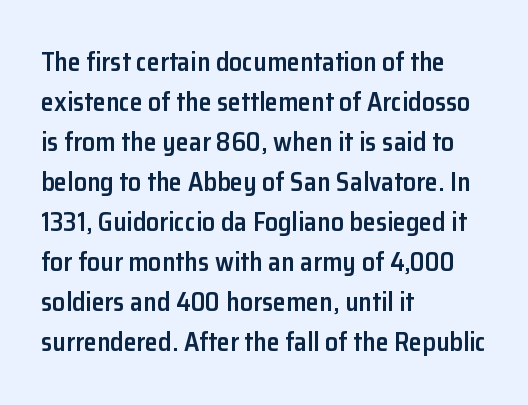
Leading matches the norm, producing a regular column. The passage is arranged the way most books set body copy — flush left. Anything drawn beneath the words? Only blank space. Typesetter's note: demi weight, one step under bold.
